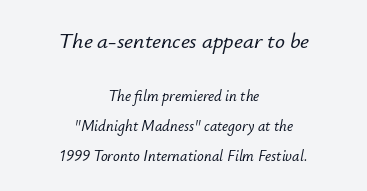
Q: Is the text italic (slanted)? A: Yes, it leans right by about 12 degrees.
Q: Is the text underlined? A: No.
Q: How is the paragraph aligned? A: Centered.
Q: Is the spacing between letters normal or unusually wide? A: Normal.
Q: Is the spacing between lines tight, normal or loose? A: Loose.
Q: Which block of text is set in a larger size, the first (top) or the second (bottom)? A: The first (top) one.
